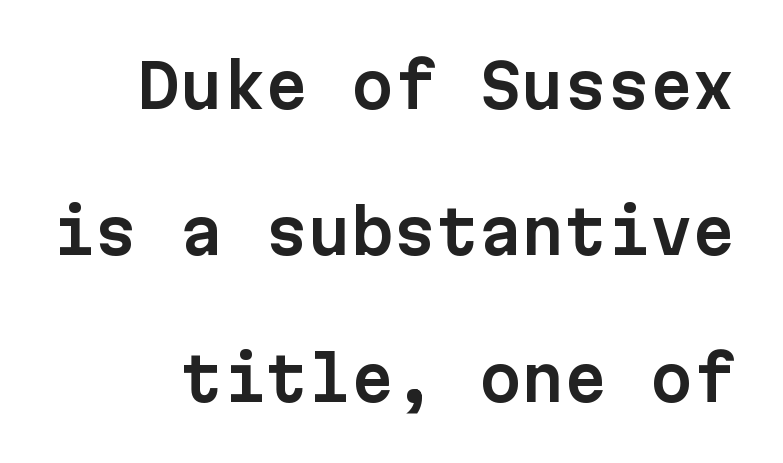
{"serif": "no", "italic": "no", "width": "normal", "stroke_contrast": "low", "x_height": "medium", "monospaced": "yes", "underline": "no", "line_spacing": "loose", "line_spacing_ratio": 2.4, "letter_spacing": "normal", "letter_spacing_em": 0.0, "glyph_px": 61}
